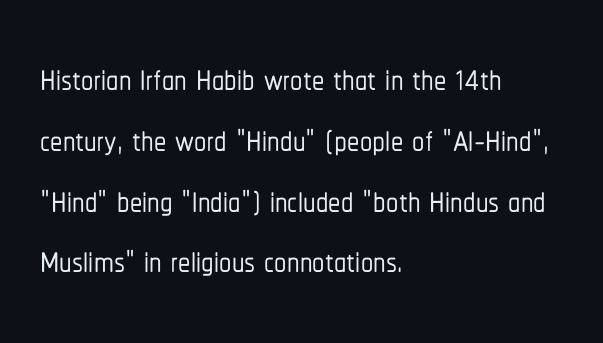
Q: Is the text italic (slanted)? A: No, it is upright.
Q: Is the typeface a serif or a sans-serif typeface? A: Sans-serif.
Q: Is the text underlined? A: No.
Q: How is the paragraph aligned? A: Left-aligned.
Q: Is the spacing between letters normal or unusually wide? A: Normal.
Q: Width (condensed, normal, or wide)? A: Condensed.
Q: Stroke contrast? A: Low.
Q: x-height? A: Medium.
Q: Monospaced? A: No.
